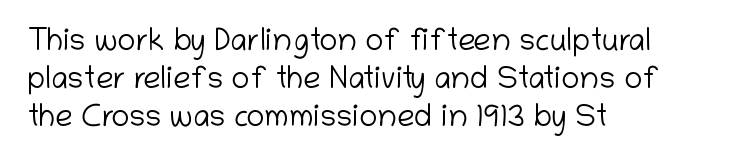
The image shows 31 px light sans-serif type, upright; set left-aligned, line spacing 1.22x, normal letter spacing, not underlined; low stroke contrast and a medium x-height.
